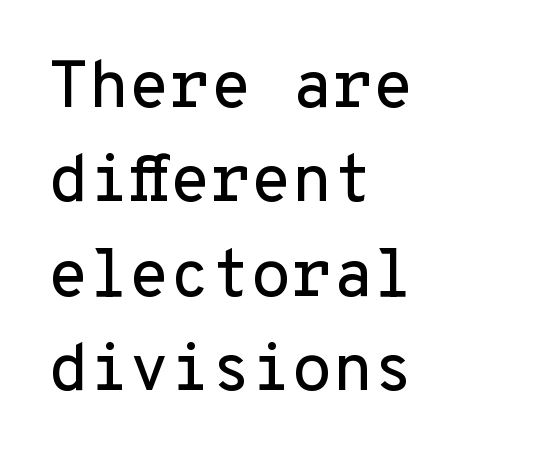
The image shows 66 px sans-serif type, upright, monospaced; set left-aligned, normal line spacing (1.43x), normal letter spacing, not underlined; low stroke contrast and a medium x-height.
